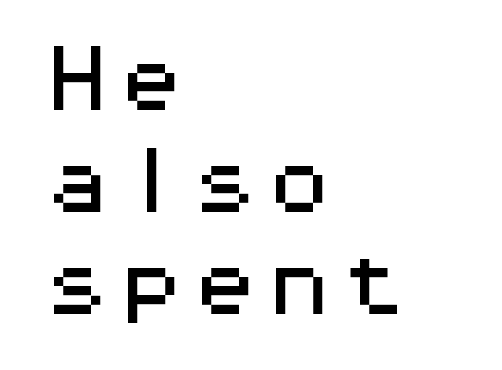
Q: Is the text italic (slanted)? A: No, it is upright.
Q: Is the typeface a serif or a sans-serif typeface? A: Sans-serif.
Q: Is the text underlined? A: No.
Q: How is the paragraph aligned? A: Left-aligned.
Q: Is the spacing between letters normal or unusually wide? A: Normal.
Q: Is the spacing between lines tight, normal or loose? A: Normal.
Q: Width (condensed, normal, or wide)? A: Wide.
Q: Stroke contrast? A: Medium.
Q: x-height? A: Medium.
Q: Monospaced? A: Yes.
